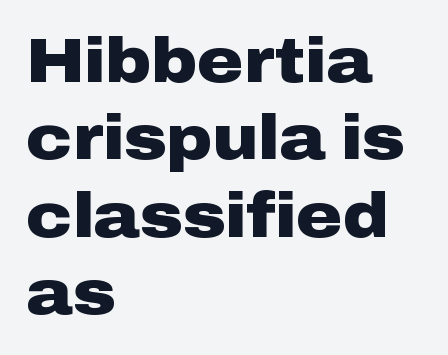
The image shows 63 px heavy, wide sans-serif type, upright; set left-aligned, line spacing 1.23x, normal letter spacing, not underlined; low stroke contrast and a medium x-height.
